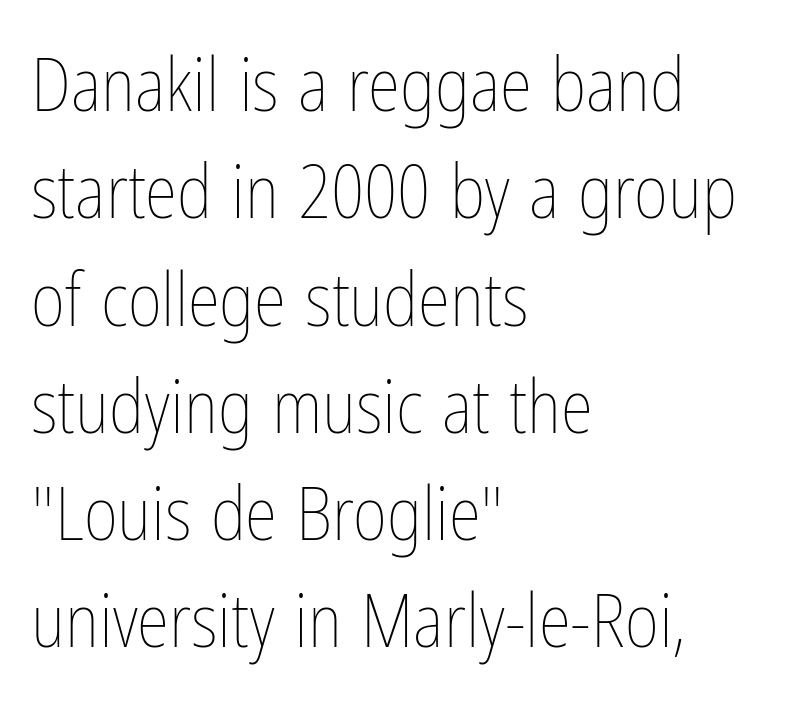
The image shows 74 px thin, condensed type, upright; set left-aligned, normal line spacing (1.45x), normal letter spacing, not underlined; low stroke contrast and a medium x-height.
